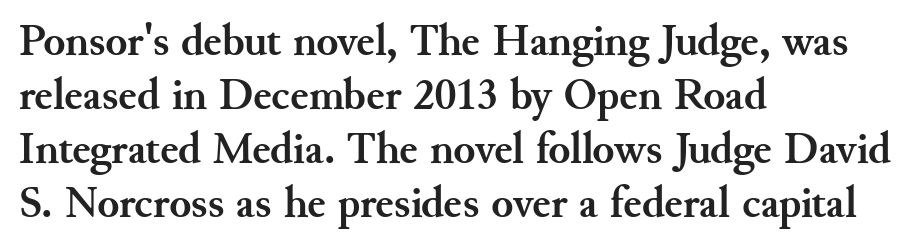
Stroke thickness is high; the sample reads as a true bold. Posture: upright roman. The lines in this sample share a left origin and differ only in where they stop. The foot of each line stays bare and open. Is the letter spacing exaggerated? No — it looks like the ordinary default.
